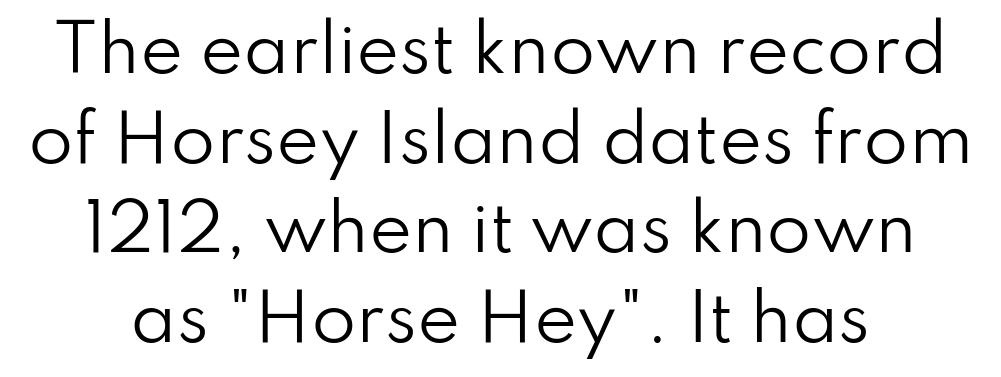
Looks like regular typesetting: each glyph gets only the width it needs. Descender tails drop into unmarked territory. Successive baselines arrive at the customary interval. Compared with typical body copy, the letter spacing here is the same. The lettering stays uniformly vertical, giving the passage a roman look. Stroke thickness stays within the range of a standard reading face or lighter.
